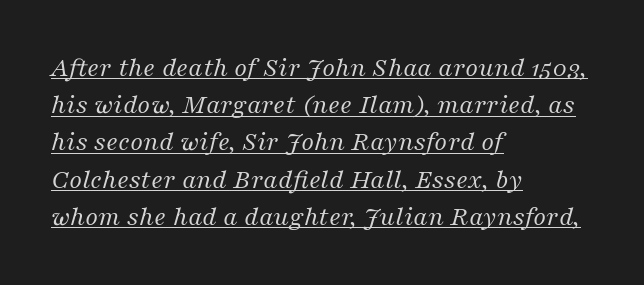
The image shows 28 px regular-weight serif type, italic (leaning right); set left-aligned, normal line spacing (1.33x), normal letter spacing, underlined; medium stroke contrast and a medium x-height.
